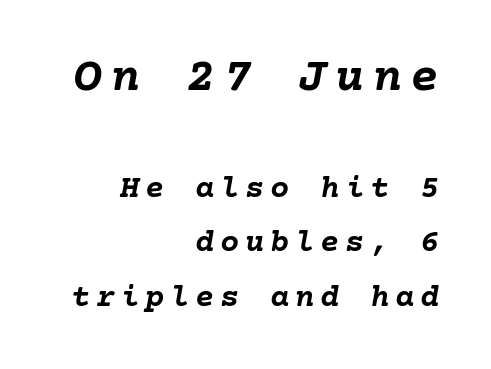
The image shows 48 px semibold type, italic (leaning right); set right-aligned, normal line spacing (1.7x), not underlined; the first (top) block is 1.5x larger; low stroke contrast and a medium x-height.
